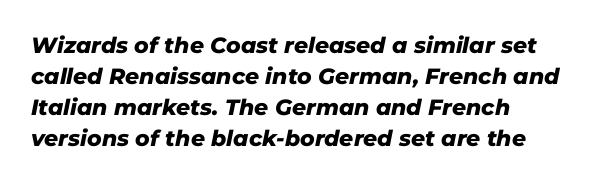
The leading is moderate, giving the passage an even texture. Check the space under the baseline: it is left empty. Heavy-handed strokes throughout: this text is bold. The passage shown has conventional tracking throughout. The specimen reads as italic at a glance.
